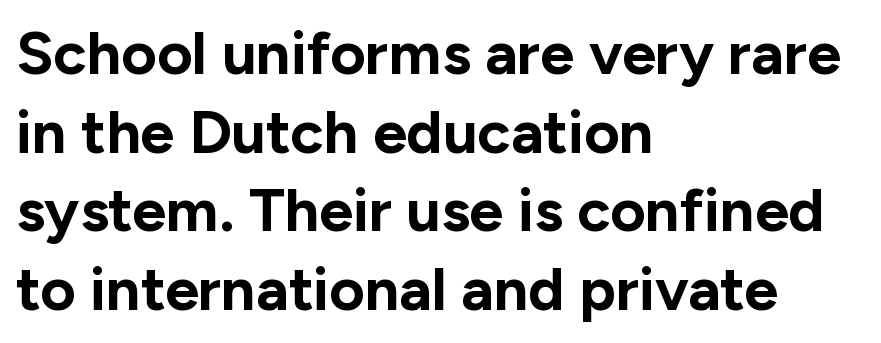
Q: Is the text bold? A: Yes.
Q: Is the text italic (slanted)? A: No, it is upright.
Q: Is the typeface a serif or a sans-serif typeface? A: Sans-serif.
Q: Is the text underlined? A: No.
Q: How is the paragraph aligned? A: Left-aligned.
Q: Is the spacing between letters normal or unusually wide? A: Normal.
Q: Is the spacing between lines tight, normal or loose? A: Normal.
Q: Width (condensed, normal, or wide)? A: Normal.
Q: Stroke contrast? A: Low.
Q: x-height? A: Medium.
Q: Monospaced? A: No.
